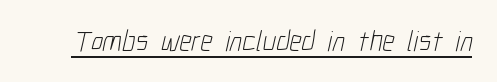
What decoration does the sample have? An underline. The weight tops out at a normal text grade. Here the designer chose a conventional face with non-uniform glyph widths. This rendering leaves character spacing at its baseline value. Check where the strokes stop: nothing finishes them off — pure sans.
